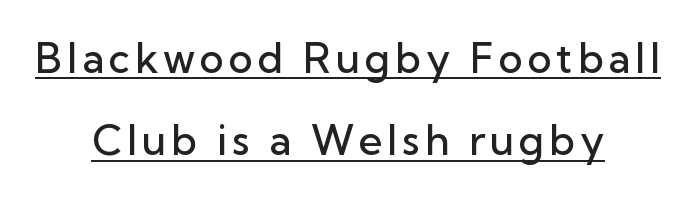
The image shows 41 px semibold sans-serif type, upright; set centered, loose line spacing (2.01x), underlined; low stroke contrast and a medium x-height.
